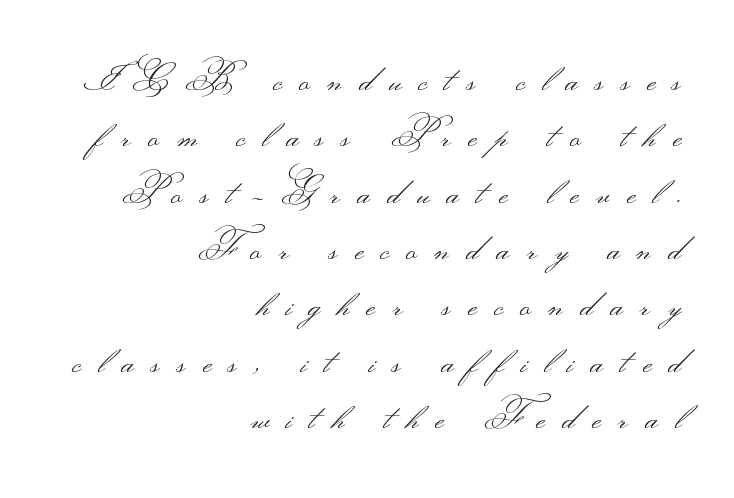
Q: Is the text bold? A: No.
Q: Is the text italic (slanted)? A: Yes.
Q: Is the typeface a serif or a sans-serif typeface? A: Sans-serif.
Q: Is the text underlined? A: No.
Q: How is the paragraph aligned? A: Right-aligned.
Q: Is the spacing between letters normal or unusually wide? A: Unusually wide.
Q: Is the spacing between lines tight, normal or loose? A: Normal.
Q: Width (condensed, normal, or wide)? A: Wide.
Q: Stroke contrast? A: Medium.
Q: Monospaced? A: No.
